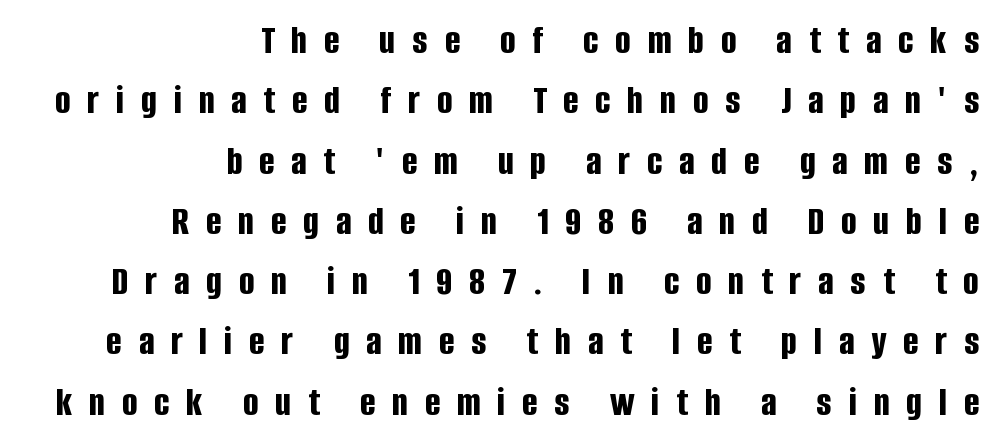
The image shows 41 px bold, condensed sans-serif type, upright; set right-aligned, normal line spacing (1.47x), unusually wide letter spacing (+0.41 em), not underlined; low stroke contrast and a large x-height.
